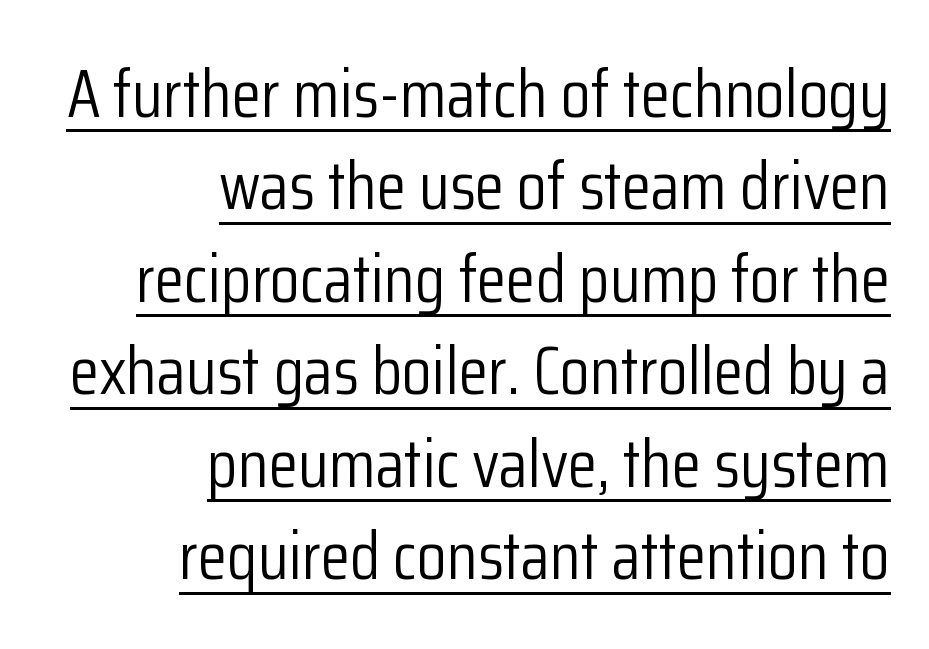
{"serif": "no", "italic": "no", "bold": "no", "weight": "light", "width": "condensed", "stroke_contrast": "low", "x_height": "medium", "monospaced": "no", "underline": "yes", "align": "right", "line_spacing": "normal", "line_spacing_ratio": 1.36, "letter_spacing": "normal", "letter_spacing_em": 0.0, "glyph_px": 68}
